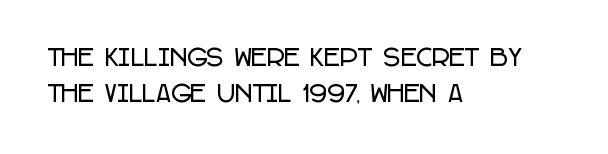
The image shows 23 px text type, upright; set left-aligned, normal line spacing (1.56x), normal letter spacing, not underlined.
